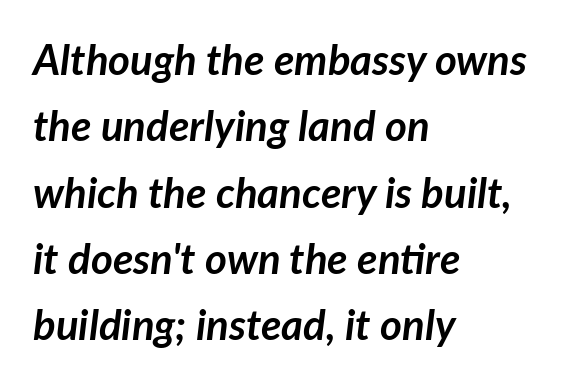
Q: Is the text bold? A: Yes.
Q: Is the text italic (slanted)? A: Yes, it leans right by about 7 degrees.
Q: Is the text underlined? A: No.
Q: How is the paragraph aligned? A: Left-aligned.
Q: Is the spacing between letters normal or unusually wide? A: Normal.
Q: Is the spacing between lines tight, normal or loose? A: Normal.
Q: Width (condensed, normal, or wide)? A: Normal.
Q: Stroke contrast? A: Low.
Q: x-height? A: Medium.
Q: Monospaced? A: No.
